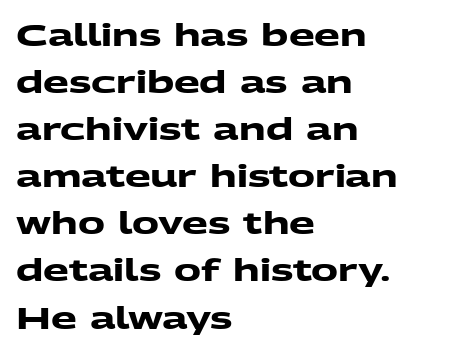
Q: Is the text bold? A: Yes.
Q: Is the typeface a serif or a sans-serif typeface? A: Sans-serif.
Q: Is the text underlined? A: No.
Q: How is the paragraph aligned? A: Left-aligned.
Q: Is the spacing between letters normal or unusually wide? A: Normal.
Q: Is the spacing between lines tight, normal or loose? A: Normal.
Q: Width (condensed, normal, or wide)? A: Wide.
Q: Stroke contrast? A: Medium.
Q: x-height? A: Medium.
Q: Monospaced? A: No.
